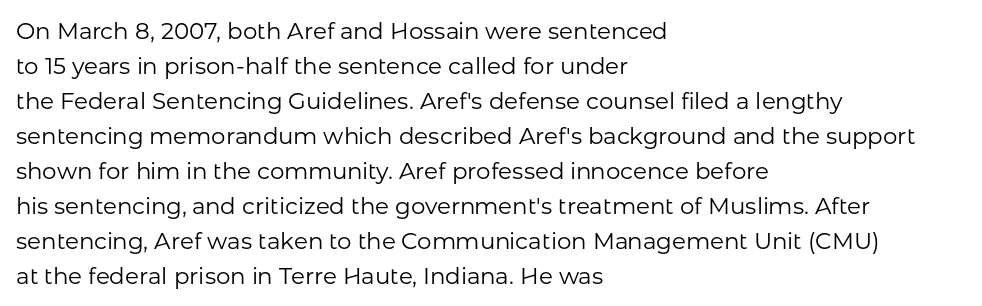
The image shows 23 px text type, upright; set left-aligned, normal line spacing (1.52x), normal letter spacing, not underlined.
